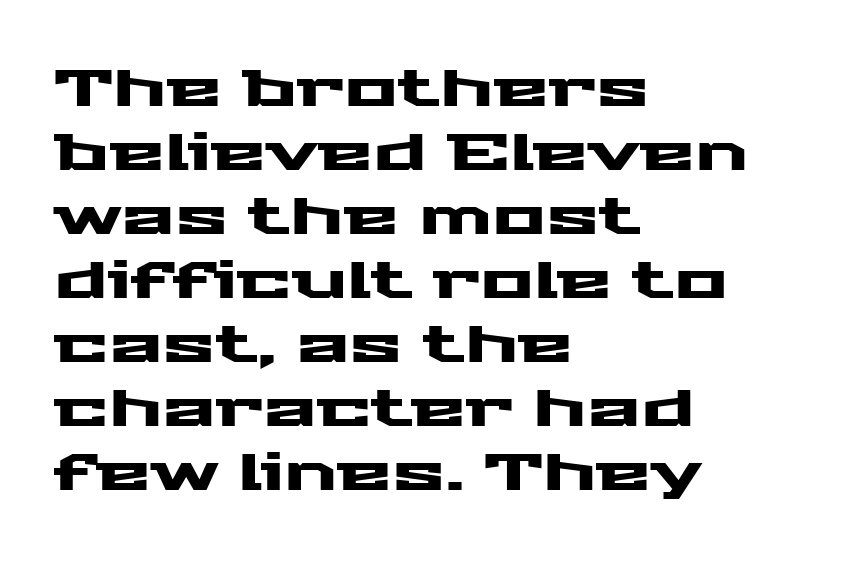
The image shows 50 px wide sans-serif type, upright; set left-aligned, normal line spacing (1.28x), normal letter spacing, not underlined; medium stroke contrast and a medium x-height.
